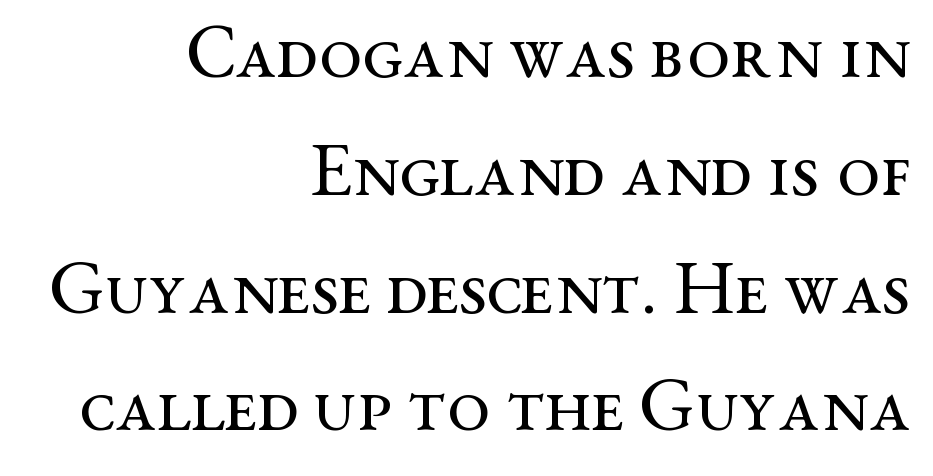
These lines are set flush right with a ragged left edge. Upright lettering throughout. The vertical gap from one line to the next is medium. Think of a printed novel: that variable character pitch is what you see here.
